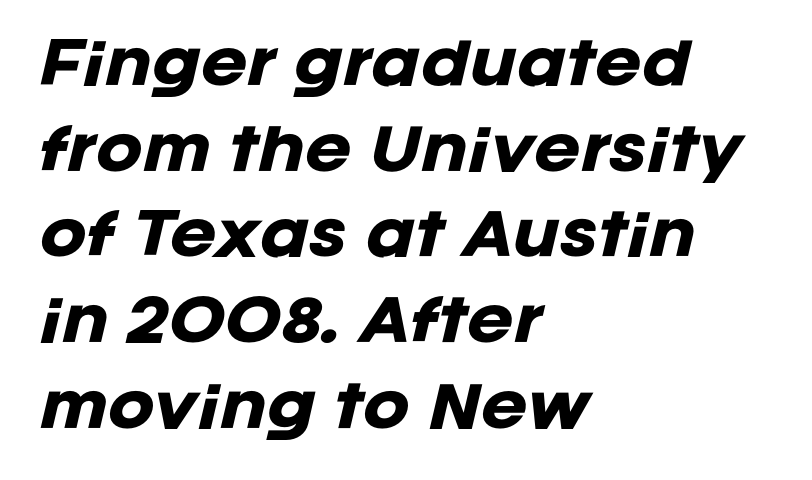
The image shows 56 px heavy type, italic (leaning right); set left-aligned, normal line spacing (1.53x), normal letter spacing, not underlined; low stroke contrast and a large x-height.
